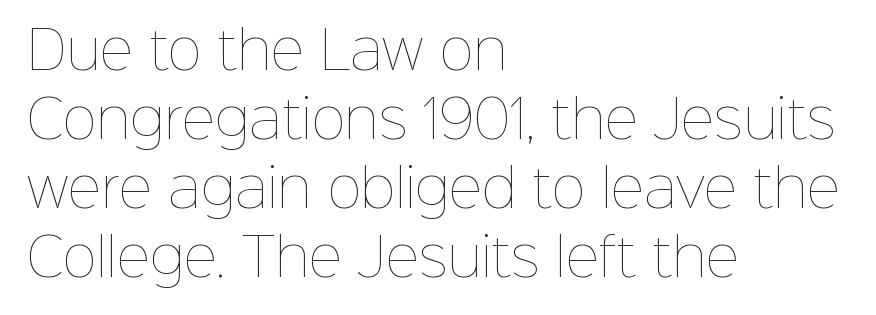
The image shows 52 px thin type, upright; set left-aligned, normal line spacing (1.33x), normal letter spacing, not underlined; low stroke contrast and a medium x-height.
